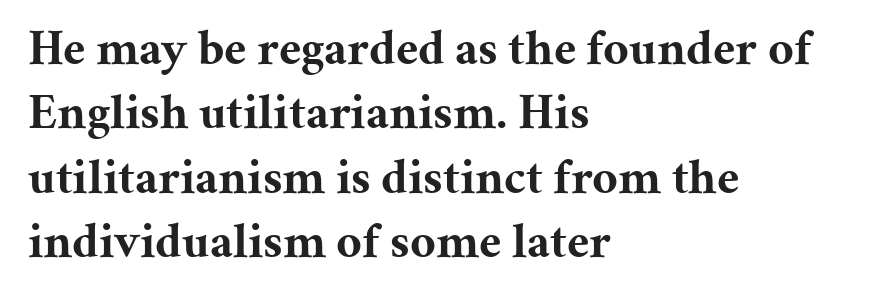
{"serif": "yes", "italic": "no", "bold": "yes", "weight": "bold", "width": "normal", "stroke_contrast": "medium", "x_height": "medium", "monospaced": "no", "underline": "no", "align": "left", "line_spacing": "normal", "line_spacing_ratio": 1.29, "letter_spacing": "normal", "letter_spacing_em": 0.0, "glyph_px": 50}
